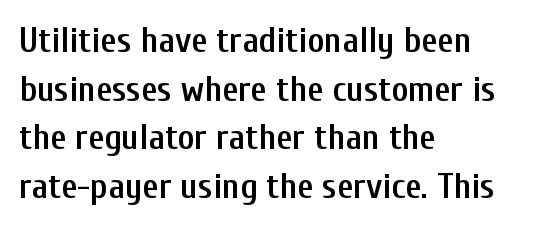
The image shows 36 px semibold, condensed sans-serif type, upright; set left-aligned, normal line spacing (1.35x), normal letter spacing, not underlined; low stroke contrast and a medium x-height.
